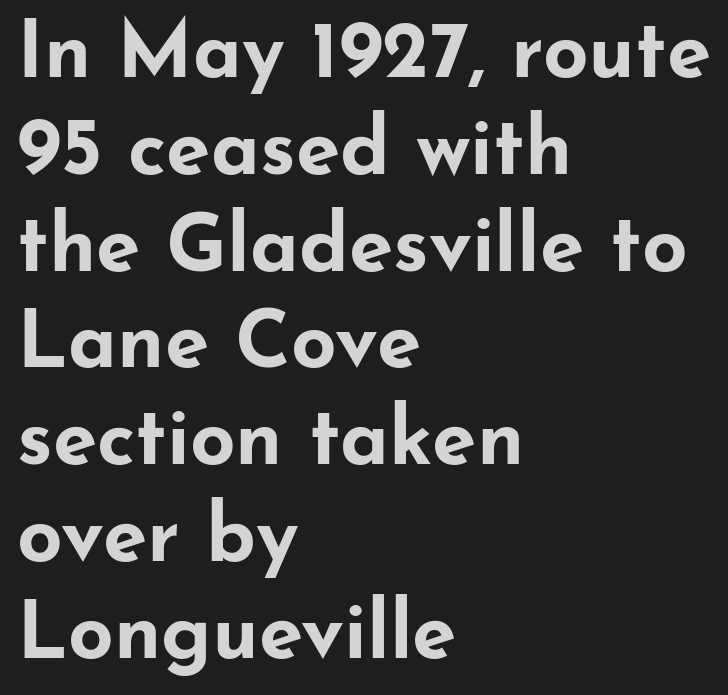
{"serif": "no", "italic": "no", "bold": "yes", "weight": "bold", "width": "wide", "stroke_contrast": "low", "x_height": "small", "monospaced": "no", "underline": "no", "align": "left", "line_spacing_ratio": 1.21, "letter_spacing": "normal", "letter_spacing_em": 0.0, "glyph_px": 80}
